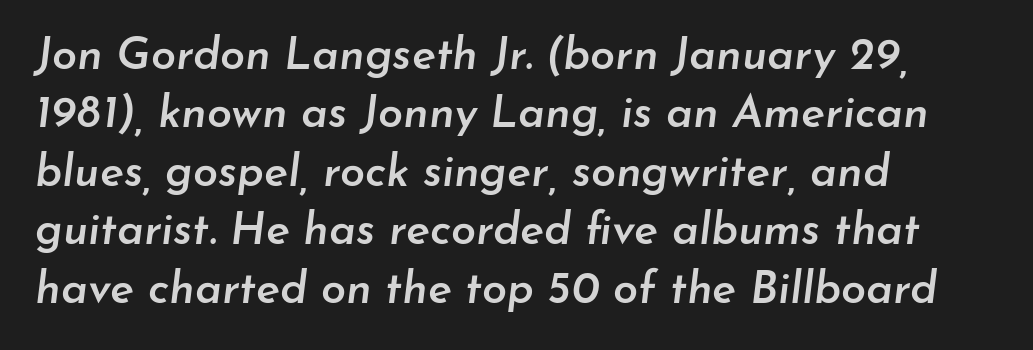
{"italic": "yes", "lean": "right", "slant_degrees": 7, "bold": "semi", "weight": "semibold", "width": "normal", "stroke_contrast": "low", "x_height": "small", "monospaced": "no", "underline": "no", "align": "left", "line_spacing": "normal", "line_spacing_ratio": 1.3, "letter_spacing": "normal", "letter_spacing_em": 0.0, "glyph_px": 45}
